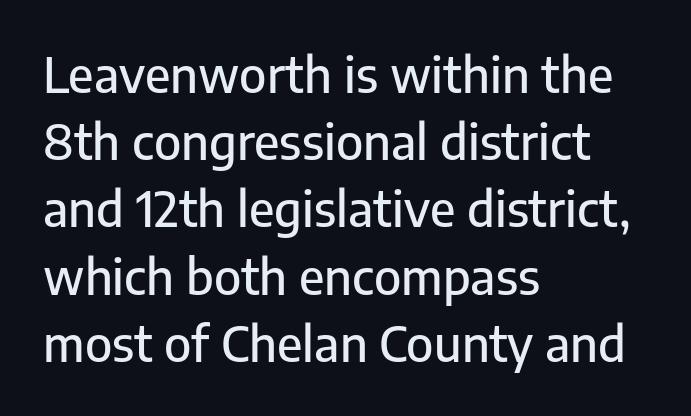
The image shows 48 px sans-serif type, upright; set left-aligned, normal line spacing (1.4x), normal letter spacing, not underlined; low stroke contrast and a medium x-height.
